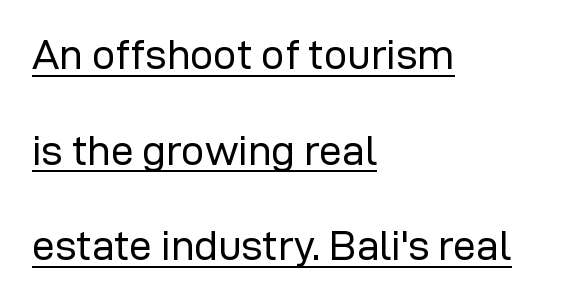
Each line starts at the same left margin while the right side varies. Grotesque or geometric, the face here clearly has no serifs. A typesetter would call this proportional, since set widths differ per character. The rendered words wear a rule along their underside. Honestly, the letter spacing is just normal — you wouldn't notice it.
